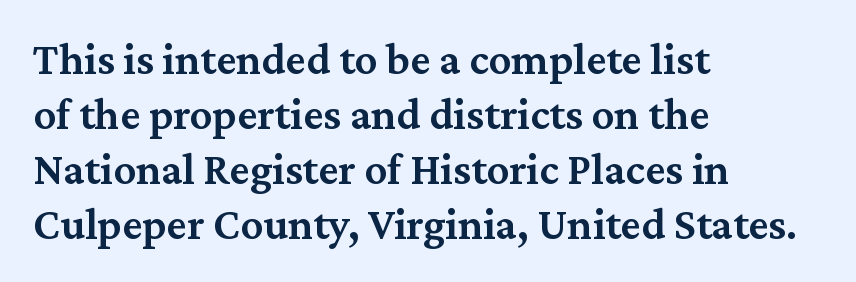
The image shows 45 px semibold serif type, upright; set left-aligned, line spacing 1.22x, normal letter spacing, not underlined; medium stroke contrast and a medium x-height.
